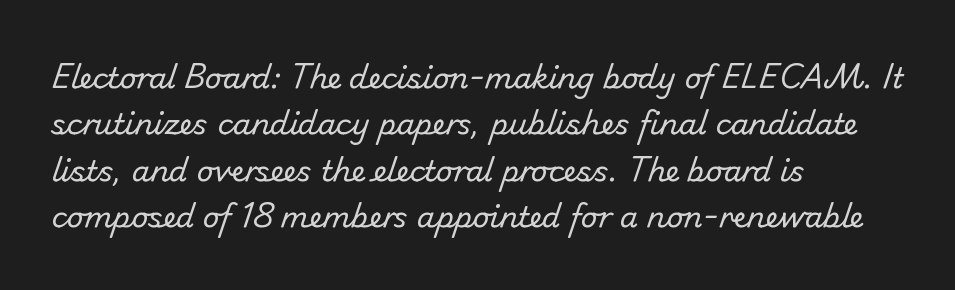
{"serif": "no", "bold": "no", "weight": "regular", "width": "normal", "stroke_contrast": "low", "x_height": "small", "monospaced": "no", "underline": "no", "align": "left", "line_spacing": "normal", "line_spacing_ratio": 1.6, "letter_spacing": "normal", "letter_spacing_em": 0.0, "glyph_px": 29}
